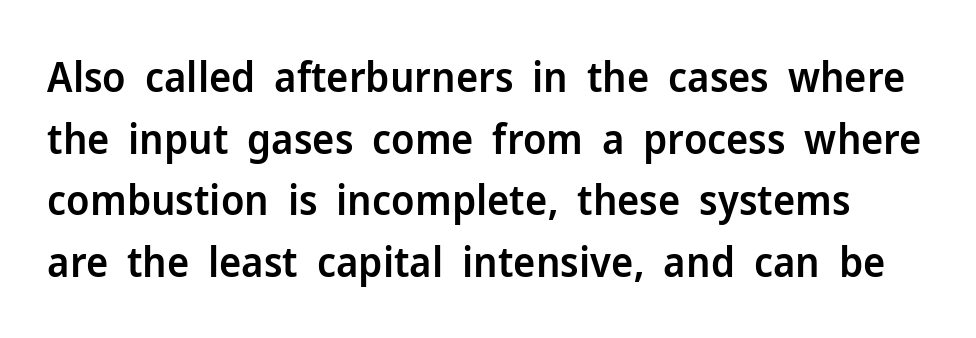
The image shows 42 px semibold sans-serif type, upright; set normal line spacing (1.47x), normal letter spacing, not underlined; low stroke contrast and a medium x-height.
